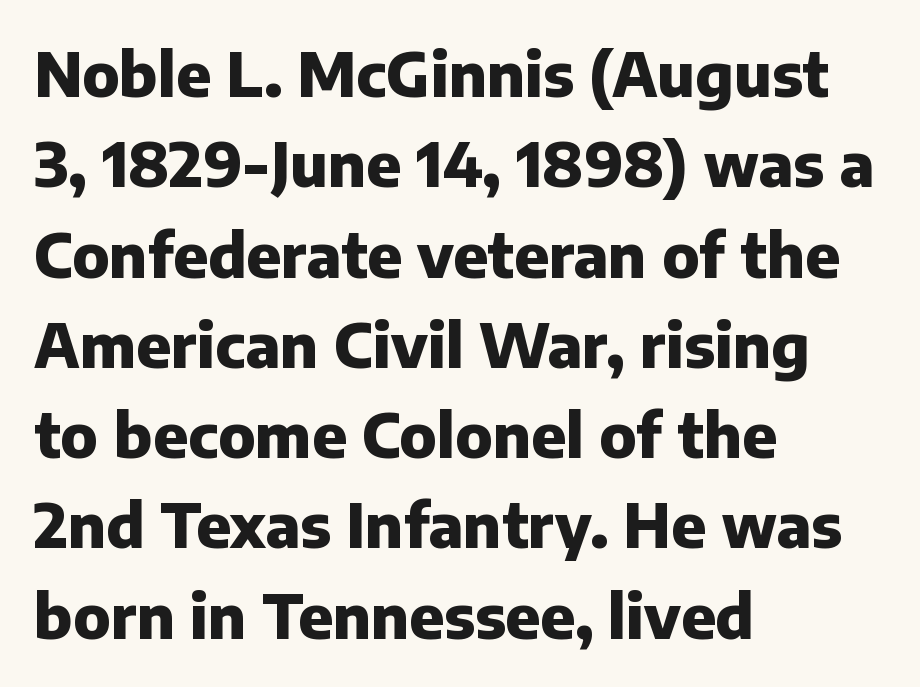
Q: Is the text bold? A: Yes.
Q: Is the text italic (slanted)? A: No, it is upright.
Q: Is the typeface a serif or a sans-serif typeface? A: Sans-serif.
Q: Is the text underlined? A: No.
Q: How is the paragraph aligned? A: Left-aligned.
Q: Is the spacing between letters normal or unusually wide? A: Normal.
Q: Is the spacing between lines tight, normal or loose? A: Normal.
Q: Width (condensed, normal, or wide)? A: Normal.
Q: Stroke contrast? A: Low.
Q: x-height? A: Medium.
Q: Monospaced? A: No.
